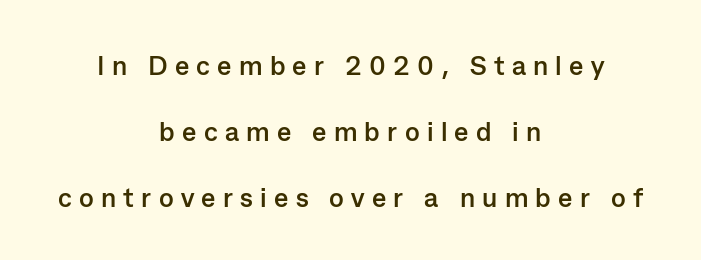
Q: Is the text bold? A: Yes.
Q: Is the text italic (slanted)? A: No, it is upright.
Q: Is the text underlined? A: No.
Q: How is the paragraph aligned? A: Centered.
Q: Is the spacing between letters normal or unusually wide? A: Unusually wide.
Q: Is the spacing between lines tight, normal or loose? A: Loose.
